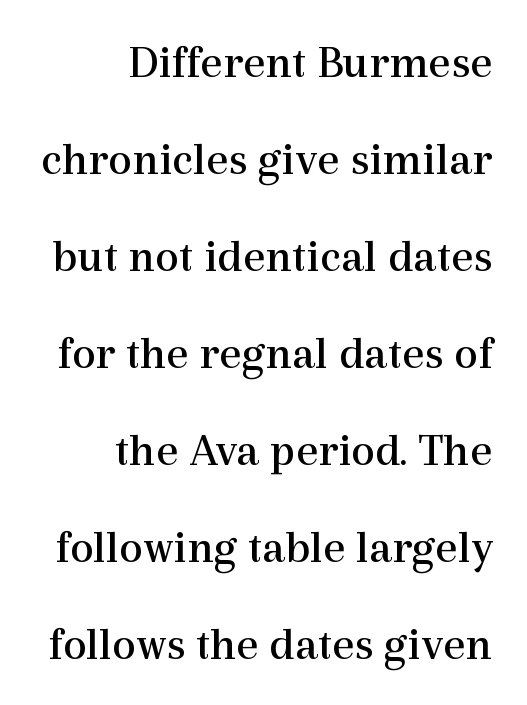
The image shows 48 px regular-weight serif type, upright; set right-aligned, loose line spacing (2.02x), normal letter spacing, not underlined; a medium x-height.
